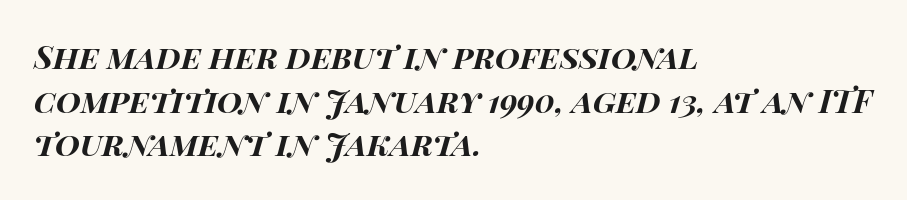
Q: Is the text bold? A: Yes.
Q: Is the text italic (slanted)? A: Yes, it leans right by about 14 degrees.
Q: Is the text underlined? A: No.
Q: How is the paragraph aligned? A: Left-aligned.
Q: Is the spacing between letters normal or unusually wide? A: Normal.
Q: Is the spacing between lines tight, normal or loose? A: Normal.
Q: Width (condensed, normal, or wide)? A: Wide.
Q: Stroke contrast? A: High.
Q: x-height? A: Large.
Q: Monospaced? A: No.
